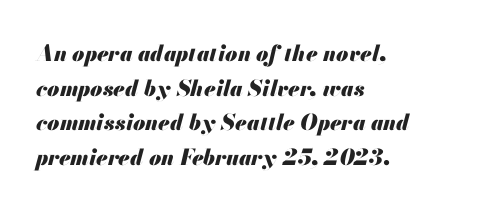
Q: Is the text bold? A: Yes.
Q: Is the text italic (slanted)? A: Yes, it leans right by about 13 degrees.
Q: Is the text underlined? A: No.
Q: How is the paragraph aligned? A: Left-aligned.
Q: Is the spacing between letters normal or unusually wide? A: Normal.
Q: Is the spacing between lines tight, normal or loose? A: Normal.
